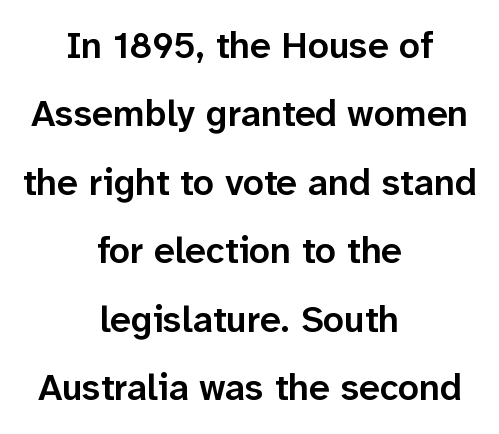
Q: Is the text bold? A: Semi-bold.
Q: Is the text italic (slanted)? A: No, it is upright.
Q: Is the typeface a serif or a sans-serif typeface? A: Sans-serif.
Q: Is the text underlined? A: No.
Q: How is the paragraph aligned? A: Centered.
Q: Is the spacing between letters normal or unusually wide? A: Normal.
Q: Width (condensed, normal, or wide)? A: Normal.
Q: Stroke contrast? A: Low.
Q: x-height? A: Medium.
Q: Monospaced? A: No.
